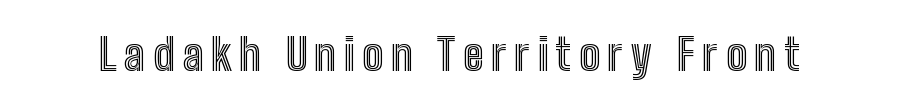
Q: Is the text italic (slanted)? A: No, it is upright.
Q: Is the text underlined? A: No.
Q: Width (condensed, normal, or wide)? A: Condensed.
Q: x-height? A: Medium.
Q: Monospaced? A: No.
